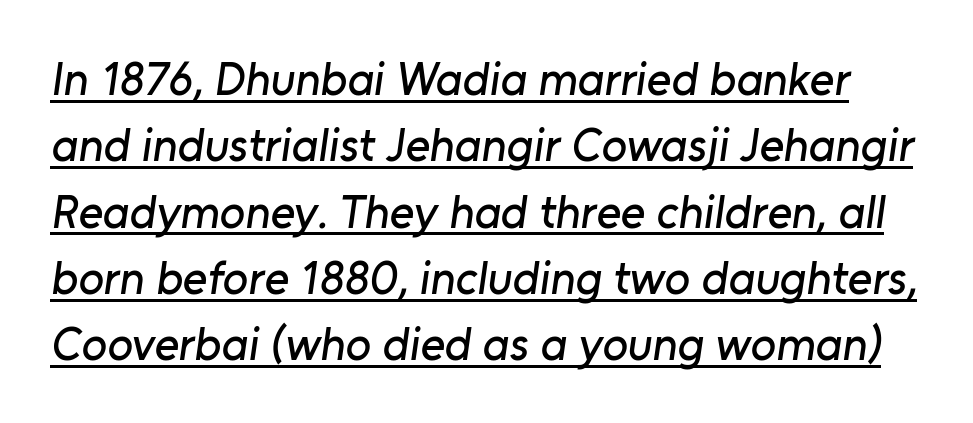
Do the characters align in a grid? No, the font is proportional. A rule runs beneath these lines of type. Each letter's strokes conclude bluntly, with no projecting serifs. The line texture is even and compact thanks to regular tracking.
